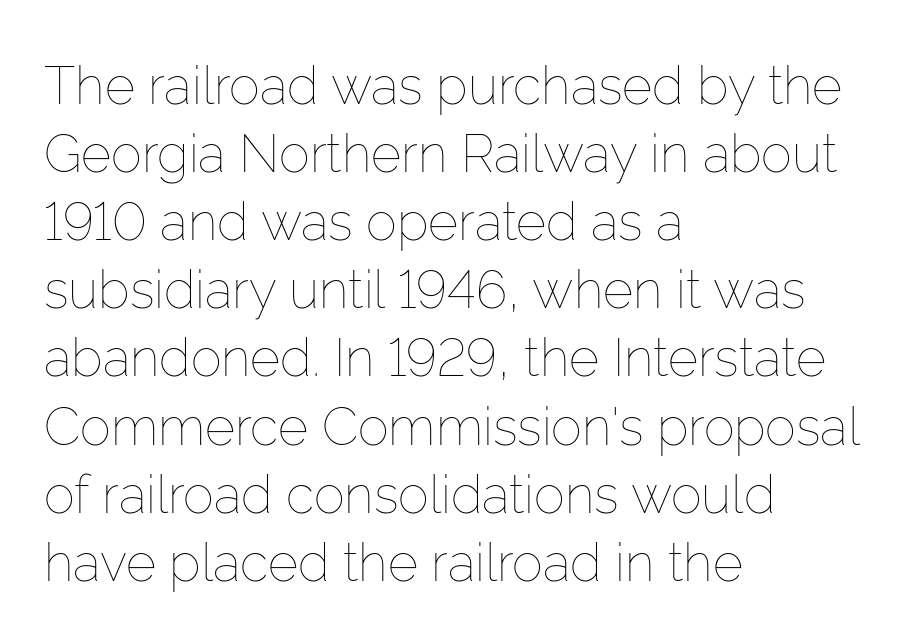
{"italic": "no", "bold": "no", "weight": "thin", "width": "normal", "stroke_contrast": "low", "x_height": "medium", "monospaced": "no", "underline": "no", "align": "left", "line_spacing": "normal", "line_spacing_ratio": 1.31, "letter_spacing": "normal", "letter_spacing_em": 0.0, "glyph_px": 52}
